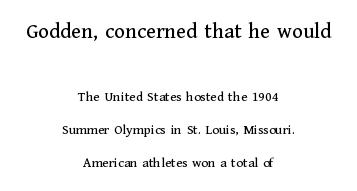
The image shows 22 px text type, upright; set centered, loose line spacing (2.36x), normal letter spacing, not underlined; the first (top) block is 1.57x larger.
